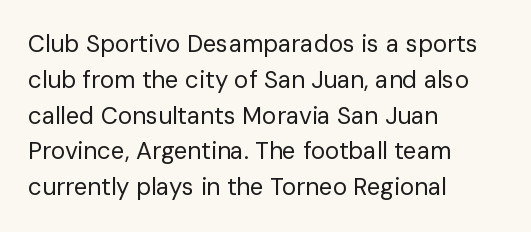
{"italic": "no", "bold": "no", "underline": "no", "align": "left", "line_spacing": "normal", "line_spacing_ratio": 1.49, "letter_spacing": "normal", "letter_spacing_em": 0.0, "glyph_px": 24}
